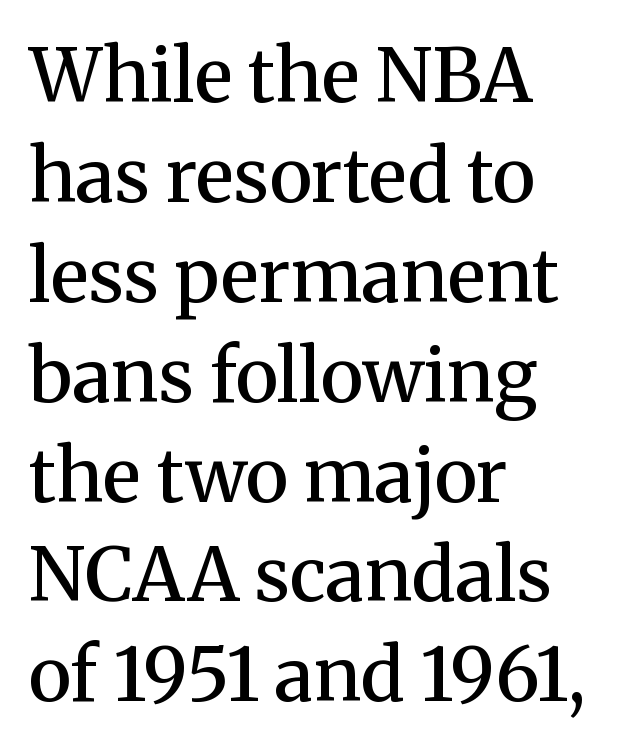
Q: Is the text bold? A: Semi-bold.
Q: Is the text italic (slanted)? A: No, it is upright.
Q: Is the typeface a serif or a sans-serif typeface? A: Serif.
Q: Is the text underlined? A: No.
Q: How is the paragraph aligned? A: Left-aligned.
Q: Is the spacing between letters normal or unusually wide? A: Normal.
Q: Is the spacing between lines tight, normal or loose? A: Normal.
Q: Width (condensed, normal, or wide)? A: Normal.
Q: Stroke contrast? A: Medium.
Q: x-height? A: Medium.
Q: Monospaced? A: No.
